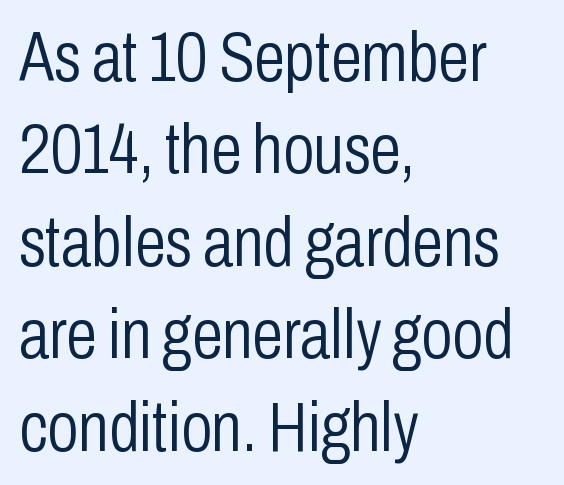
Beneath every word, the page is bare. Quick note: not italic, upright. The face used here is proportionally spaced, like ordinary book or web type. Vertical stems look standard width or narrower in stroke.
